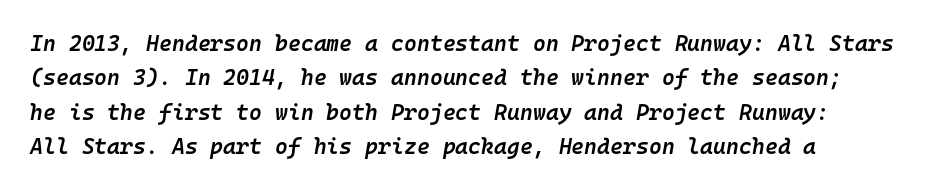
{"italic": "yes", "lean": "right", "slant_degrees": 10, "bold": "semi", "underline": "no", "line_spacing": "normal", "line_spacing_ratio": 1.56, "letter_spacing": "normal", "letter_spacing_em": 0.0, "glyph_px": 22}
